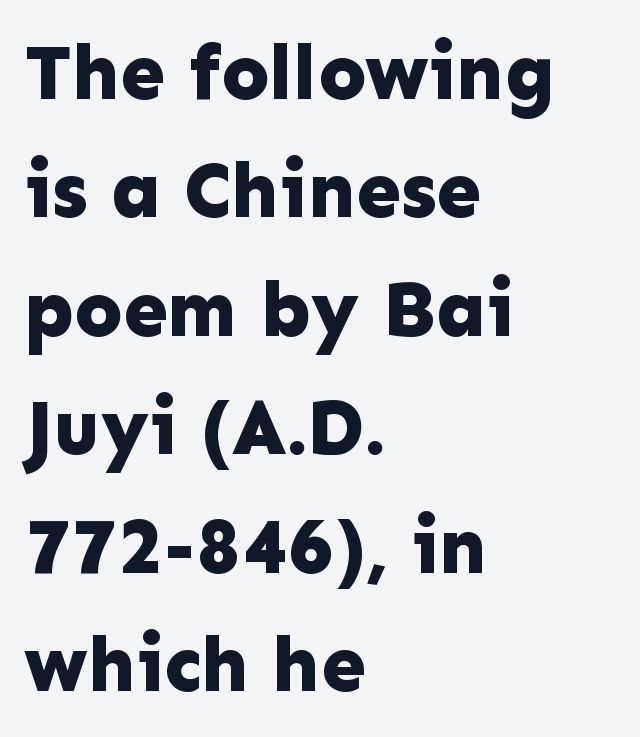
The image shows 79 px bold sans-serif type, upright; set left-aligned, normal line spacing (1.5x), normal letter spacing, not underlined; low stroke contrast and a medium x-height.
